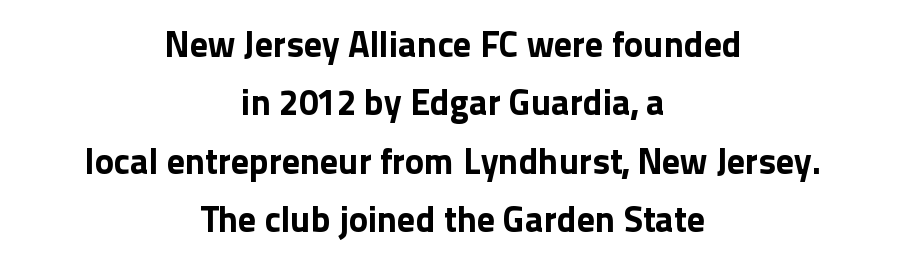
The image shows 36 px bold sans-serif type, upright; set centered, normal line spacing (1.62x), normal letter spacing, not underlined; a medium x-height.
